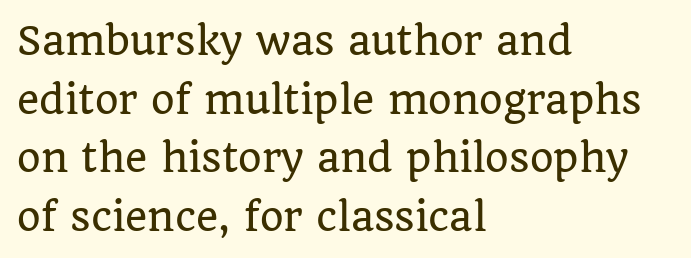
Q: Is the text italic (slanted)? A: No, it is upright.
Q: Is the typeface a serif or a sans-serif typeface? A: Serif.
Q: Is the text underlined? A: No.
Q: How is the paragraph aligned? A: Left-aligned.
Q: Is the spacing between letters normal or unusually wide? A: Normal.
Q: Is the spacing between lines tight, normal or loose? A: Normal.
Q: Width (condensed, normal, or wide)? A: Normal.
Q: Stroke contrast? A: Low.
Q: x-height? A: Large.
Q: Monospaced? A: No.
